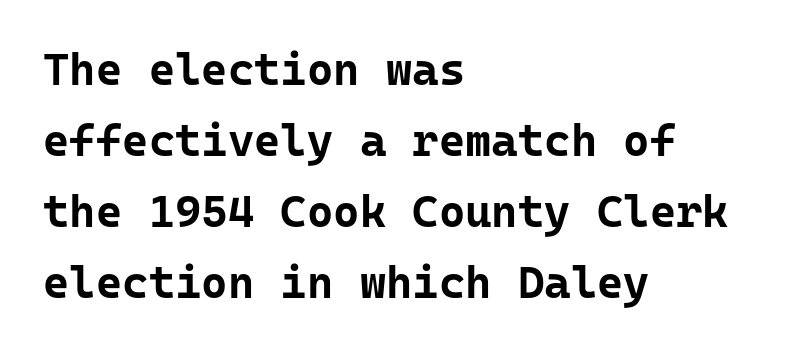
Clear beneath every line of the passage. No extra tracking has been applied to these lines. Students, observe: this is what conventionally led text looks like. Posture: vertical. Casual observation: everything's shoved over to the left. The glyphs have the mass of a bold cut.
